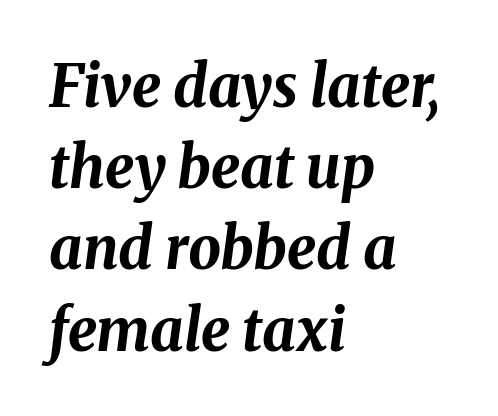
The image shows 58 px bold type, italic (leaning right); set left-aligned, normal line spacing (1.4x), normal letter spacing, not underlined; medium stroke contrast and a medium x-height.
